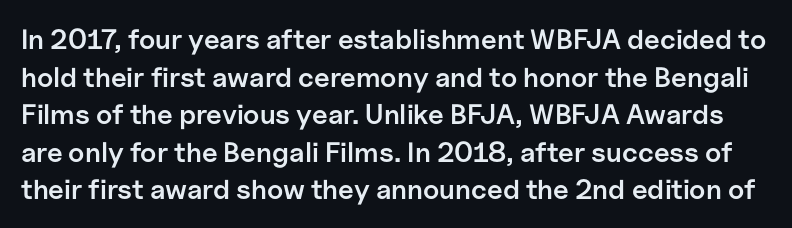
{"serif": "no", "italic": "no", "bold": "semi", "weight": "semibold", "width": "normal", "stroke_contrast": "low", "x_height": "medium", "monospaced": "no", "underline": "no", "line_spacing": "normal", "line_spacing_ratio": 1.34, "letter_spacing": "normal", "letter_spacing_em": 0.0, "glyph_px": 28}
